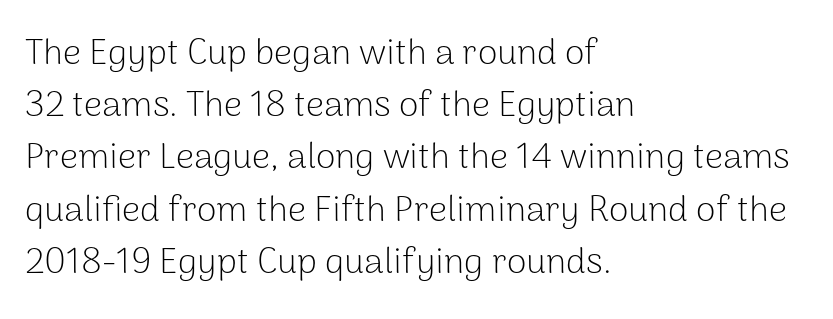
The passage shown is typed in a proportional face where columns would drift. A typesetter would call this leading conventional body-copy spacing. When letters stand straight like this, we call the style roman or upright. Decoration check: the copy has no underline.
